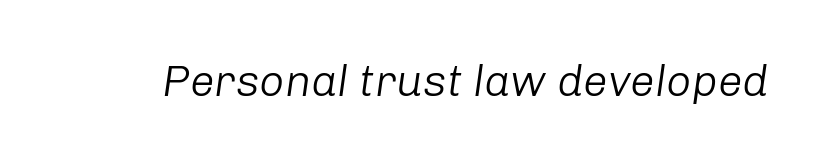
{"italic": "yes", "lean": "right", "slant_degrees": 8, "bold": "no", "weight": "light", "width": "normal", "stroke_contrast": "low", "x_height": "medium", "monospaced": "no", "underline": "no", "letter_spacing": "normal", "letter_spacing_em": 0.0, "glyph_px": 44}
